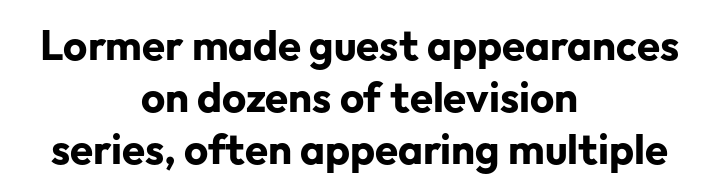
Observe the absence of serifs on each vertical stroke in this sample. The passage shown has conventional tracking throughout. Teacher's note: observe the equal gaps on both sides — that is centered alignment. Check under the words: just untouched page. Varying glyph widths throughout — classic text-font behaviour.
